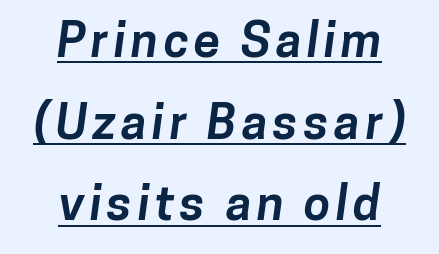
Each letter keeps its own natural width here, so spacing adapts to shape. A continuous stroke trails under the words, as in a hyperlink. Strong, thick strokes mark this as bold type. Reading down the block, each line starts at a different indent, mirrored at its end. The rendering shows plain stroke endings on the letterforms — a sans-serif design.
